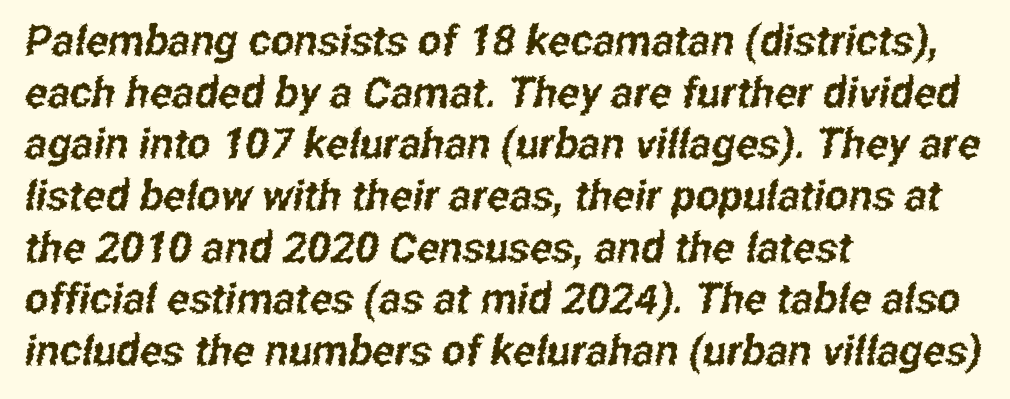
{"serif": "no", "width": "condensed", "stroke_contrast": "low", "x_height": "medium", "monospaced": "no", "underline": "no", "align": "left", "line_spacing_ratio": 1.23, "letter_spacing": "normal", "letter_spacing_em": 0.0, "glyph_px": 42}
